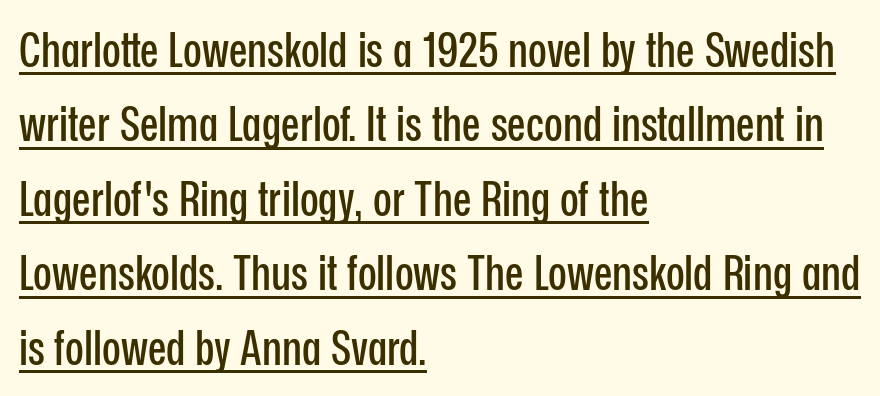
{"serif": "no", "italic": "no", "width": "condensed", "stroke_contrast": "low", "x_height": "medium", "monospaced": "no", "underline": "yes", "align": "left", "line_spacing": "normal", "line_spacing_ratio": 1.52, "letter_spacing": "normal", "letter_spacing_em": 0.0, "glyph_px": 49}
